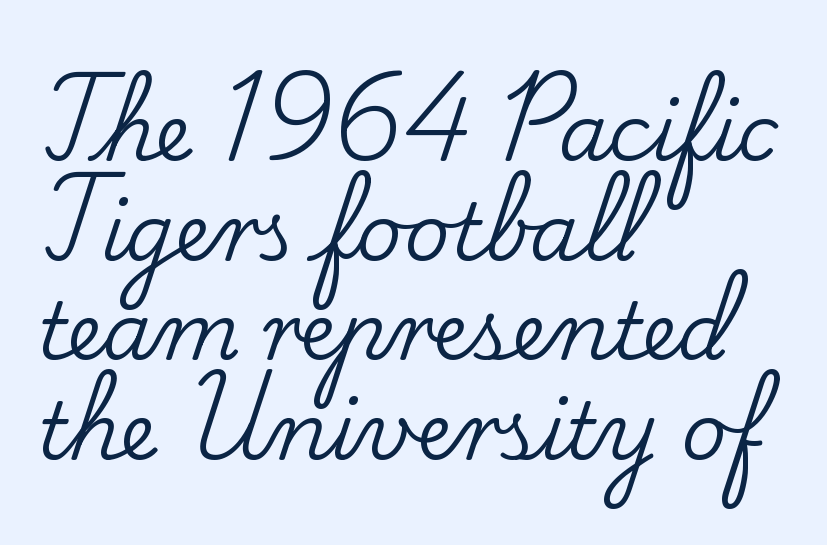
{"serif": "yes", "width": "normal", "stroke_contrast": "low", "x_height": "small", "monospaced": "no", "underline": "no", "align": "left", "line_spacing": "normal", "line_spacing_ratio": 1.26, "letter_spacing": "normal", "letter_spacing_em": 0.0, "glyph_px": 79}
